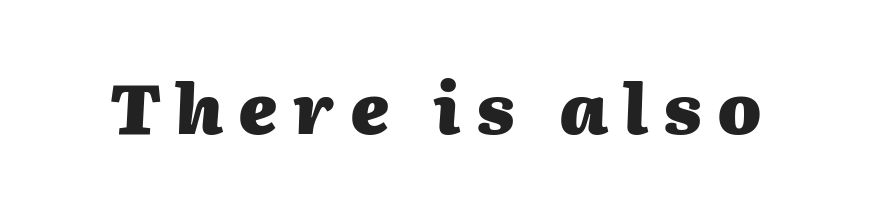
{"italic": "yes", "lean": "right", "slant_degrees": 2, "bold": "yes", "weight": "heavy", "width": "normal", "stroke_contrast": "medium", "x_height": "medium", "monospaced": "no", "underline": "no", "letter_spacing": "wide", "letter_spacing_em": 0.22, "glyph_px": 70}
